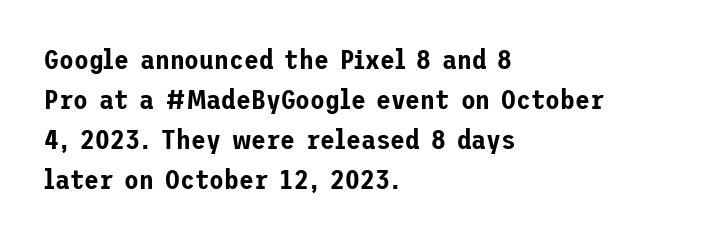
{"italic": "no", "underline": "no", "align": "left", "line_spacing": "normal", "line_spacing_ratio": 1.48, "letter_spacing": "normal", "letter_spacing_em": 0.0, "glyph_px": 27}
